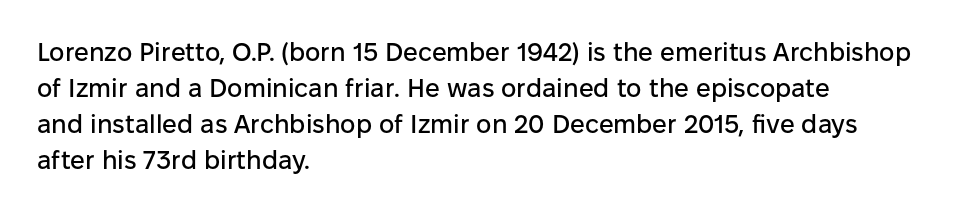
Q: Is the text italic (slanted)? A: No, it is upright.
Q: Is the text underlined? A: No.
Q: How is the paragraph aligned? A: Left-aligned.
Q: Is the spacing between letters normal or unusually wide? A: Normal.
Q: Is the spacing between lines tight, normal or loose? A: Normal.
